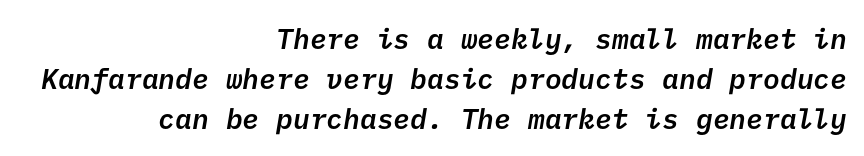
Leading: standard. Each word holds together tightly as a unit, with standard inter-letter gaps. In terms of weight, the rendering is demibold, just under bold. The glyphs in this specimen are sans serif. Glance below the letters and you will spot only blank space. This sample is right-justified, so line beginnings fall wherever the words allow.
